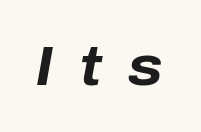
Q: Is the text bold? A: Yes.
Q: Is the text italic (slanted)? A: Yes, it leans right by about 10 degrees.
Q: Is the text underlined? A: No.
Q: Is the spacing between letters normal or unusually wide? A: Unusually wide.
Q: Width (condensed, normal, or wide)? A: Normal.
Q: Stroke contrast? A: Low.
Q: x-height? A: Medium.
Q: Monospaced? A: No.
